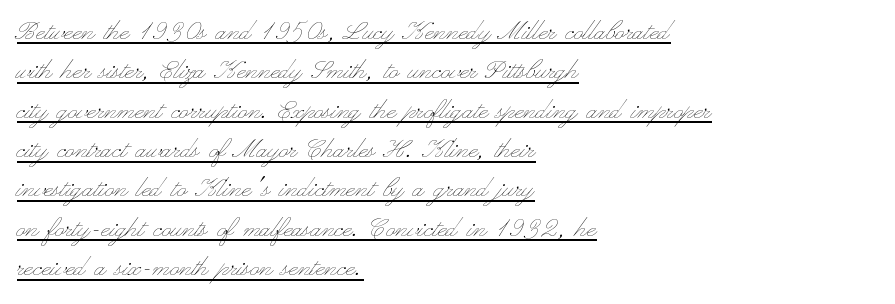
{"bold": "no", "weight": "thin", "width": "wide", "stroke_contrast": "low", "x_height": "small", "monospaced": "no", "underline": "yes", "align": "left", "line_spacing_ratio": 1.23, "letter_spacing": "normal", "letter_spacing_em": 0.0, "glyph_px": 32}
